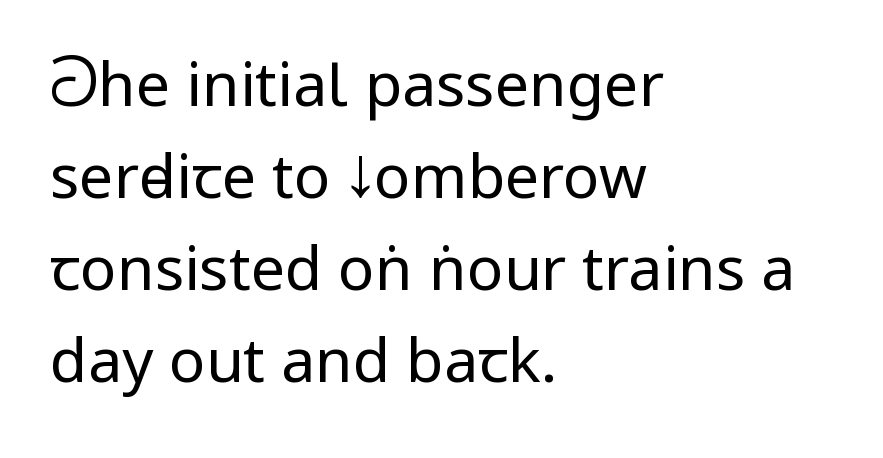
Regular leading. Is there any slant? The stems are plumb. Underlining? Definitely not there. The font family rendered here belongs to the sans-serif group. Inter-character spacing is left at the font's built-in metrics. Bold? No — there's no thickening of the strokes.
